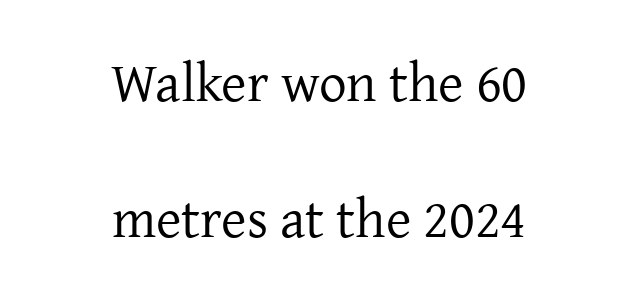
Q: Is the text bold? A: No.
Q: Is the text italic (slanted)? A: No, it is upright.
Q: Is the typeface a serif or a sans-serif typeface? A: Serif.
Q: Is the text underlined? A: No.
Q: How is the paragraph aligned? A: Centered.
Q: Is the spacing between letters normal or unusually wide? A: Normal.
Q: Is the spacing between lines tight, normal or loose? A: Loose.
Q: Width (condensed, normal, or wide)? A: Normal.
Q: Stroke contrast? A: Low.
Q: x-height? A: Medium.
Q: Monospaced? A: No.
